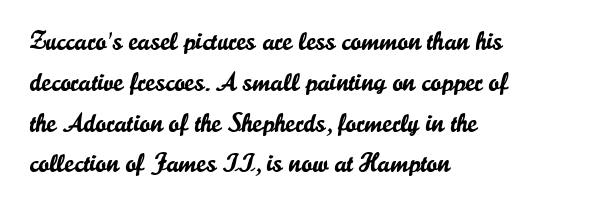
The space between consecutive lines is moderate. This sample uses plain, unmodified letter spacing. Layout note: lines flush left. The passage shown is not underscored anywhere.
